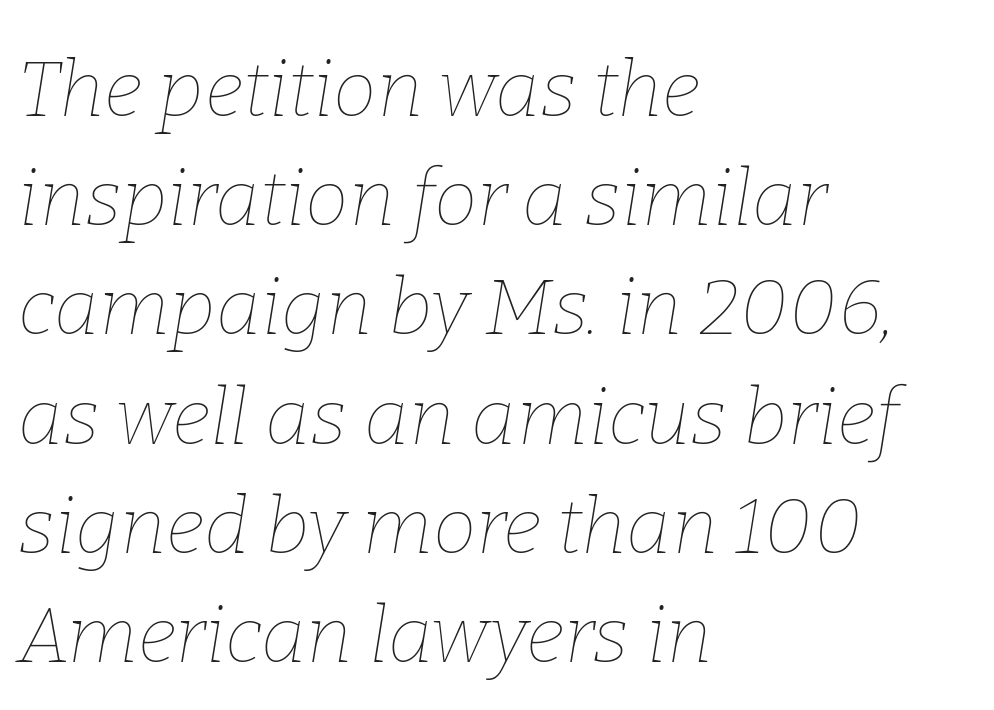
Q: Is the text bold? A: No.
Q: Is the text italic (slanted)? A: Yes, it leans right by about 9 degrees.
Q: Is the text underlined? A: No.
Q: How is the paragraph aligned? A: Left-aligned.
Q: Is the spacing between letters normal or unusually wide? A: Normal.
Q: Is the spacing between lines tight, normal or loose? A: Normal.
Q: Width (condensed, normal, or wide)? A: Normal.
Q: Stroke contrast? A: Low.
Q: x-height? A: Medium.
Q: Monospaced? A: No.
